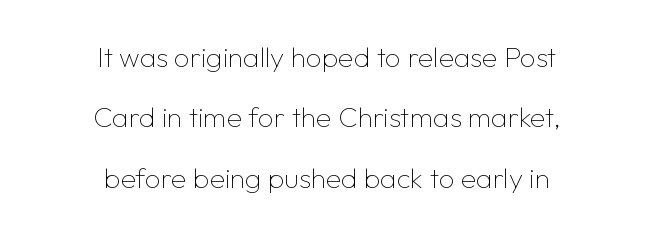
The letters advance in unequal steps, a hallmark of proportional type. Underline: absent. Inter-character spacing is left at the font's built-in metrics. The font's upright variant was chosen for this text. Line spacing here is loose.
